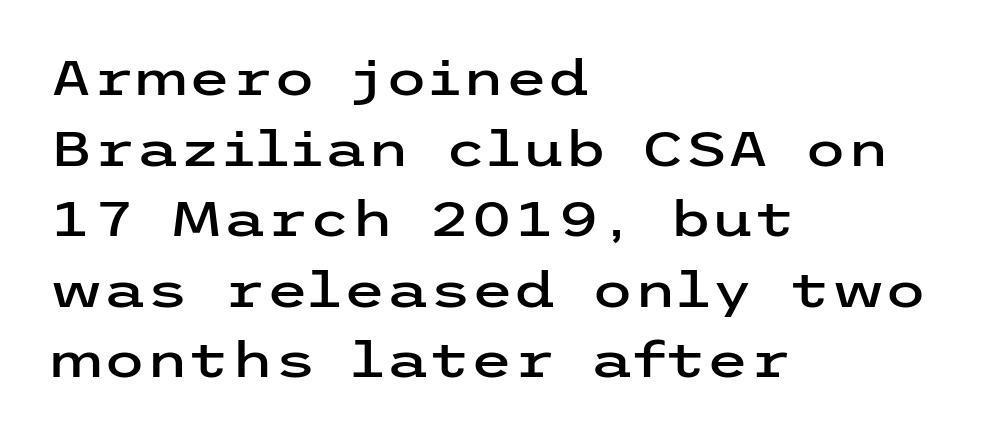
The font's upright variant was chosen for this text. The zone under the glyphs is completely vacant. Nothing sits at the stroke ends, so this counts as sans-serif. Standard letterfit; no display-style spreading of the glyphs. These lines sit exactly where default settings would place them.
